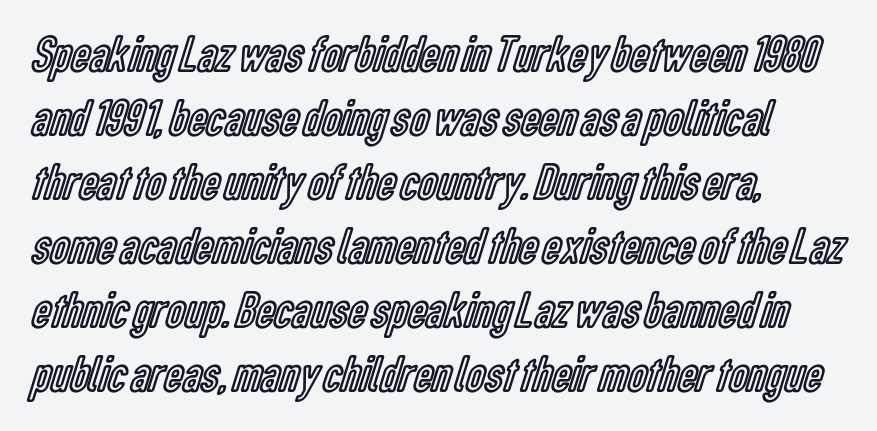
The image shows 52 px condensed type; set left-aligned, line spacing 1.23x, normal letter spacing, not underlined; a medium x-height.
